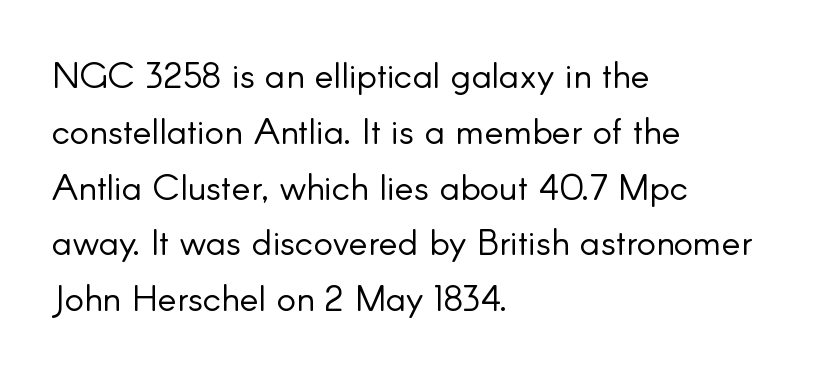
Q: Is the text bold? A: No.
Q: Is the text italic (slanted)? A: No, it is upright.
Q: Is the typeface a serif or a sans-serif typeface? A: Sans-serif.
Q: Is the text underlined? A: No.
Q: How is the paragraph aligned? A: Left-aligned.
Q: Is the spacing between letters normal or unusually wide? A: Normal.
Q: Is the spacing between lines tight, normal or loose? A: Normal.
Q: Width (condensed, normal, or wide)? A: Normal.
Q: Stroke contrast? A: Low.
Q: x-height? A: Small.
Q: Monospaced? A: No.
